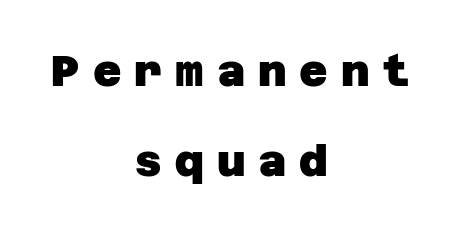
Q: Is the text bold? A: Yes.
Q: Is the typeface a serif or a sans-serif typeface? A: Sans-serif.
Q: Is the text underlined? A: No.
Q: How is the paragraph aligned? A: Centered.
Q: Is the spacing between letters normal or unusually wide? A: Unusually wide.
Q: Is the spacing between lines tight, normal or loose? A: Loose.
Q: Width (condensed, normal, or wide)? A: Normal.
Q: Stroke contrast? A: Low.
Q: x-height? A: Large.
